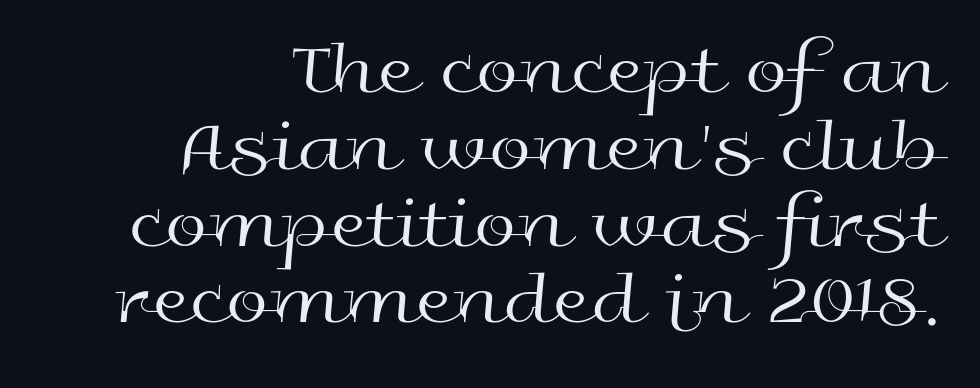
The horizontal fit of the characters is conventional and even. The letters stand straight up with perfectly vertical stems. Teacher's note: observe the even right margin — that is flush-right alignment. Here the designer chose a conventional face with non-uniform glyph widths.
